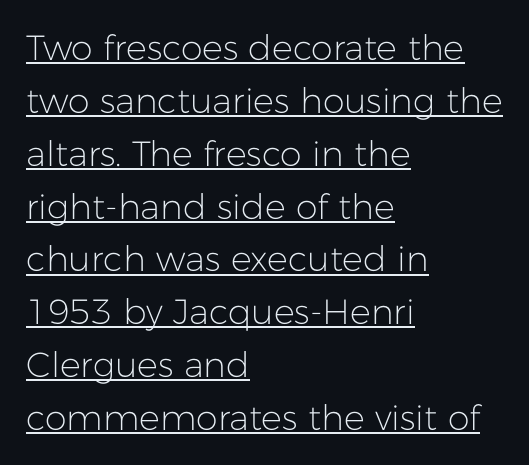
Q: Is the text bold? A: No.
Q: Is the text italic (slanted)? A: No, it is upright.
Q: Is the typeface a serif or a sans-serif typeface? A: Sans-serif.
Q: Is the text underlined? A: Yes.
Q: How is the paragraph aligned? A: Left-aligned.
Q: Is the spacing between letters normal or unusually wide? A: Normal.
Q: Is the spacing between lines tight, normal or loose? A: Normal.
Q: Width (condensed, normal, or wide)? A: Normal.
Q: Stroke contrast? A: Low.
Q: x-height? A: Medium.
Q: Monospaced? A: No.
